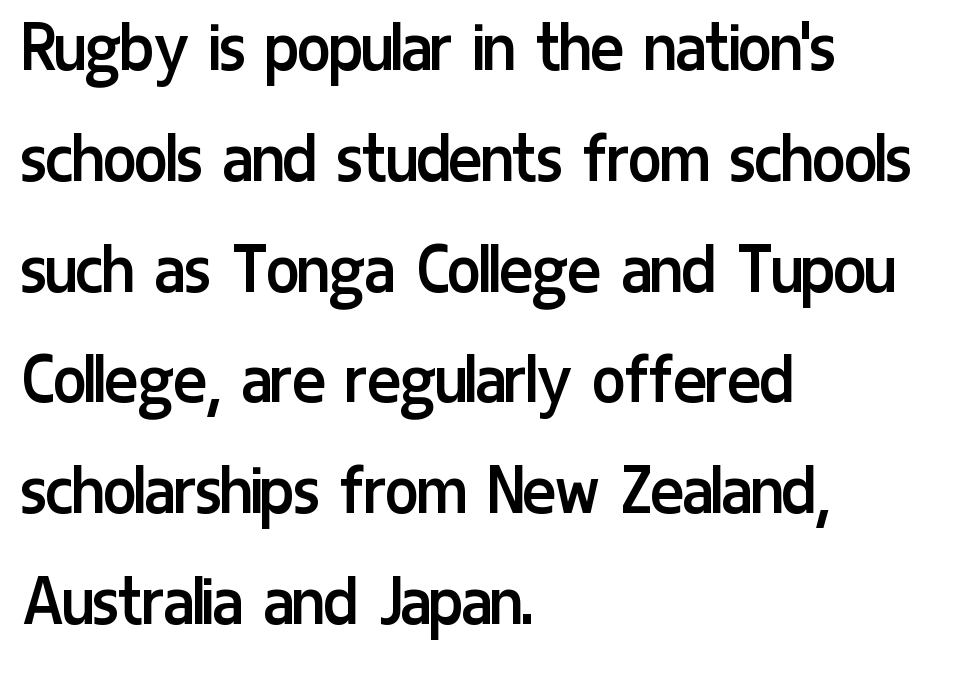
Q: Is the text bold? A: No.
Q: Is the text italic (slanted)? A: No, it is upright.
Q: Is the typeface a serif or a sans-serif typeface? A: Sans-serif.
Q: Is the text underlined? A: No.
Q: How is the paragraph aligned? A: Left-aligned.
Q: Is the spacing between letters normal or unusually wide? A: Normal.
Q: Is the spacing between lines tight, normal or loose? A: Normal.
Q: Width (condensed, normal, or wide)? A: Condensed.
Q: Stroke contrast? A: Low.
Q: x-height? A: Medium.
Q: Monospaced? A: No.
